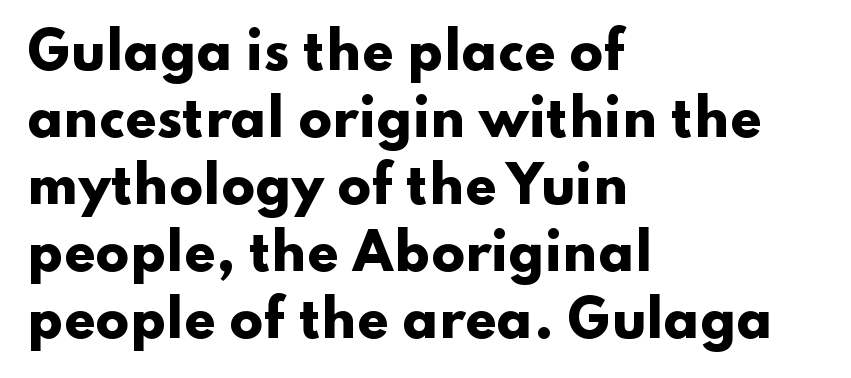
Visually the block forms a straight wall on the left and a jagged coastline on the right. This rendering leaves character spacing at its baseline value. A clean baseline with only descenders dipping below it. The rows are spaced the way most documents space them. The letters are bold, with thick, heavy strokes.
